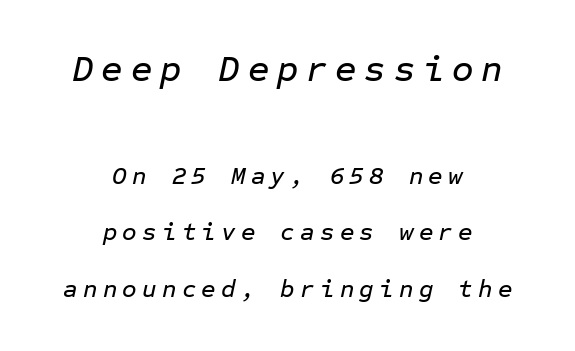
{"italic": "yes", "lean": "right", "slant_degrees": 12, "width": "normal", "stroke_contrast": "low", "x_height": "medium", "monospaced": "yes", "underline": "no", "align": "center", "line_spacing": "loose", "line_spacing_ratio": 2.27, "letter_spacing": "wide", "letter_spacing_em": 0.21, "larger_block": "first", "size_ratio": 1.48, "glyph_px": 37}
